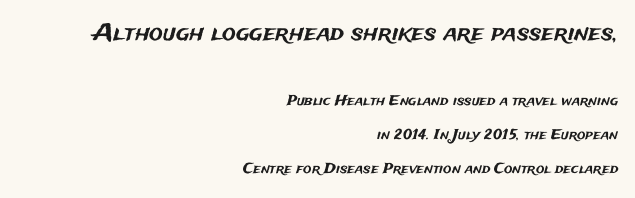
Letter spacing: default. The passage shown stacks its lines with a broad gap. Leftover space on each line is placed entirely before the opening word. Decoration check: the copy has no underline.
